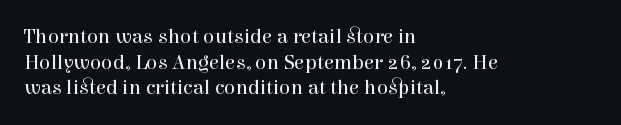
Does extra space separate the letters? No, they use regular spacing. The passage is arranged the way most books set body copy — flush left. The area under the type is left untouched. The face looks like a standard text weight, possibly lighter. Notice how the stems are strictly vertical — no italics here.
